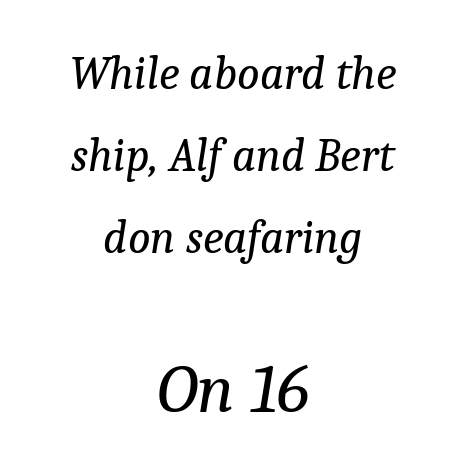
The image shows 70 px regular-weight serif type, italic (leaning right); set centered, line spacing 1.75x, normal letter spacing, not underlined; the second (bottom) block is 1.49x larger; low stroke contrast and a medium x-height.
